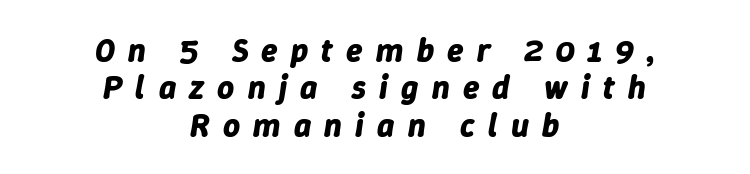
A student would call this center alignment; a typographer would say set centered. The glyphs look as if they've been sheared to an angle. Heft: maximum for text — a bold. Looks like regular typesetting: each glyph gets only the width it needs. The block of text is dense from top to bottom, with scant space between rows.
